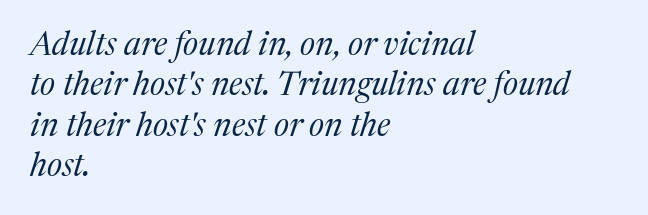
The image shows 33 px regular-weight serif type, italic (leaning right); set left-aligned, line spacing 1.22x, normal letter spacing, not underlined; medium stroke contrast and a medium x-height.
